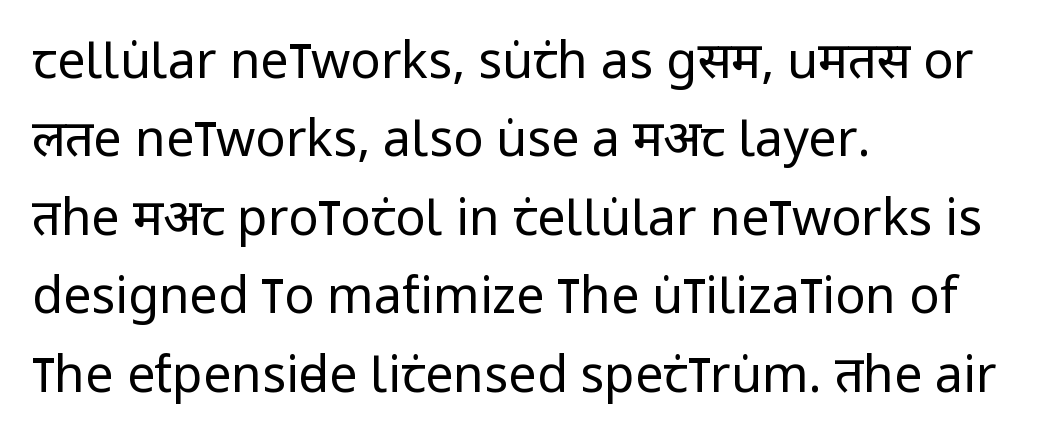
Letters rest on an invisible, unmarked baseline. Caption: standard tracking, unaltered. In terms of posture, this sample is upright. Horizontal bands of white between lines are of average thickness. The lines are quadded left. Stroke mass is kept to a normal reading level or below.
